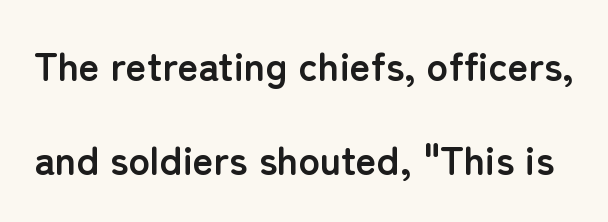
Q: Is the text bold? A: Yes.
Q: Is the text italic (slanted)? A: No, it is upright.
Q: Is the typeface a serif or a sans-serif typeface? A: Sans-serif.
Q: Is the text underlined? A: No.
Q: Is the spacing between letters normal or unusually wide? A: Normal.
Q: Is the spacing between lines tight, normal or loose? A: Loose.
Q: Width (condensed, normal, or wide)? A: Normal.
Q: Stroke contrast? A: Low.
Q: x-height? A: Medium.
Q: Monospaced? A: No.
